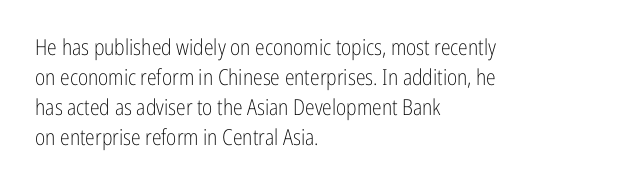
Q: Is the text bold? A: No.
Q: Is the text italic (slanted)? A: No, it is upright.
Q: Is the text underlined? A: No.
Q: How is the paragraph aligned? A: Left-aligned.
Q: Is the spacing between letters normal or unusually wide? A: Normal.
Q: Is the spacing between lines tight, normal or loose? A: Normal.
